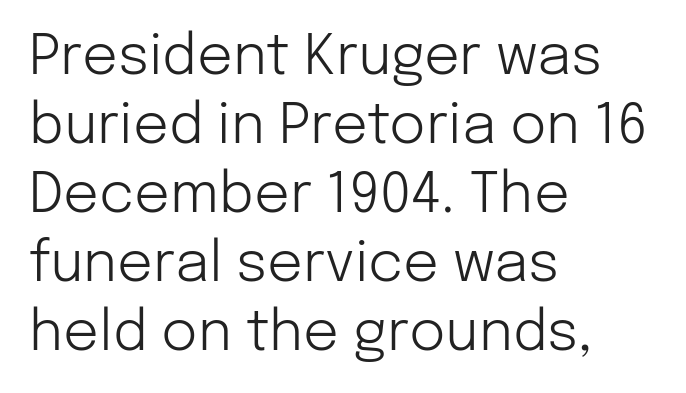
Students, note that the glyphs here touch the page at normal intervals. Each stroke keeps to a modest, everyday thickness or less. Character widths vary here, with narrow letters taking less room than wide ones. Unlike italic type, these characters show no tilt at all.
